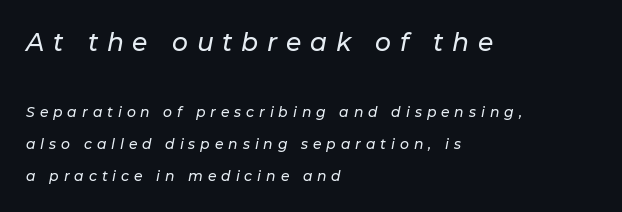
Q: Is the text italic (slanted)? A: Yes, it leans right by about 11 degrees.
Q: Is the text underlined? A: No.
Q: How is the paragraph aligned? A: Left-aligned.
Q: Is the spacing between letters normal or unusually wide? A: Unusually wide.
Q: Is the spacing between lines tight, normal or loose? A: Loose.
Q: Which block of text is set in a larger size, the first (top) or the second (bottom)? A: The first (top) one.
